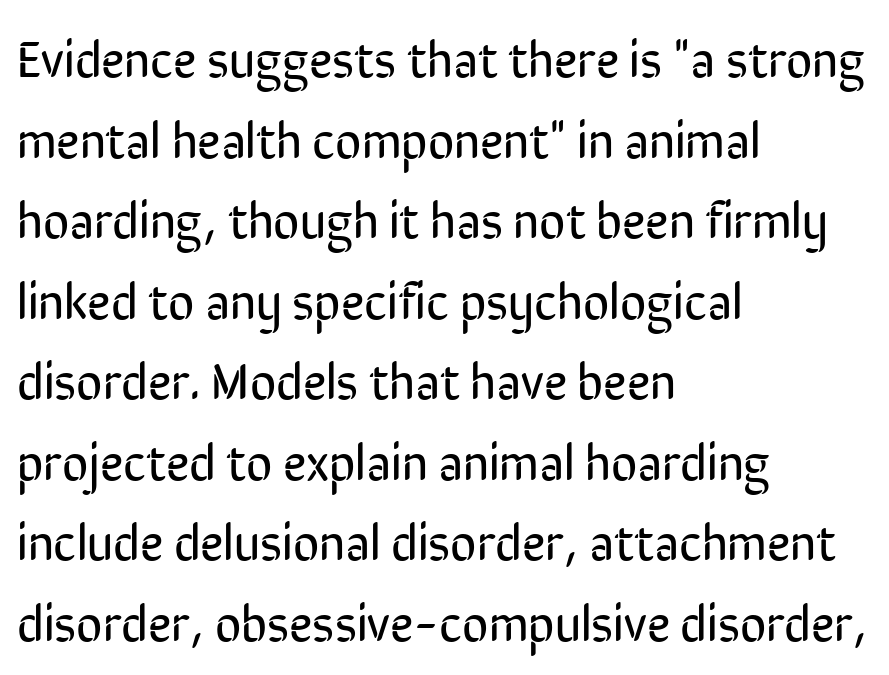
Q: Is the text bold? A: No.
Q: Is the text italic (slanted)? A: No, it is upright.
Q: Is the typeface a serif or a sans-serif typeface? A: Sans-serif.
Q: Is the text underlined? A: No.
Q: How is the paragraph aligned? A: Left-aligned.
Q: Is the spacing between letters normal or unusually wide? A: Normal.
Q: Is the spacing between lines tight, normal or loose? A: Normal.
Q: Width (condensed, normal, or wide)? A: Condensed.
Q: Stroke contrast? A: Low.
Q: x-height? A: Medium.
Q: Monospaced? A: No.
